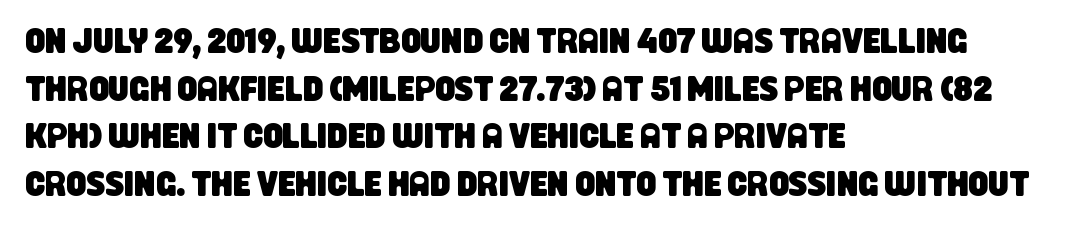
Q: Is the typeface a serif or a sans-serif typeface? A: Sans-serif.
Q: Is the text underlined? A: No.
Q: How is the paragraph aligned? A: Left-aligned.
Q: Is the spacing between letters normal or unusually wide? A: Normal.
Q: Is the spacing between lines tight, normal or loose? A: Normal.
Q: Width (condensed, normal, or wide)? A: Condensed.
Q: Stroke contrast? A: Low.
Q: x-height? A: Large.
Q: Monospaced? A: No.
